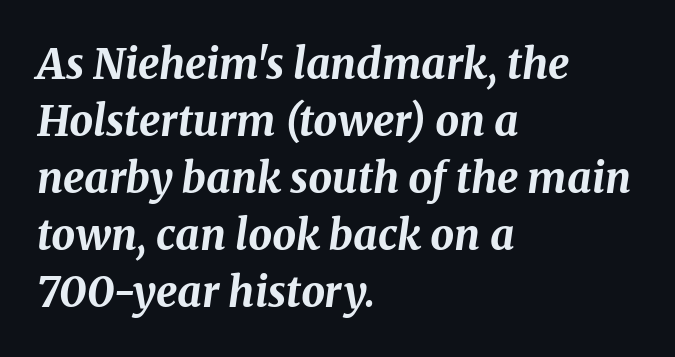
The image shows 42 px bold type, italic (leaning right); set left-aligned, normal line spacing (1.36x), normal letter spacing, not underlined; medium stroke contrast and a medium x-height.
